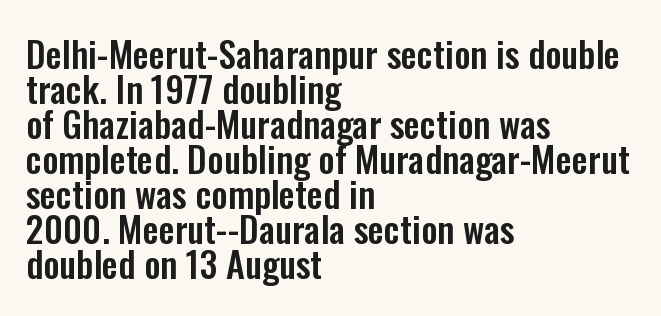
The image shows 36 px condensed sans-serif type, upright; set left-aligned, tight line spacing (0.97x), normal letter spacing, not underlined; low stroke contrast and a medium x-height.
